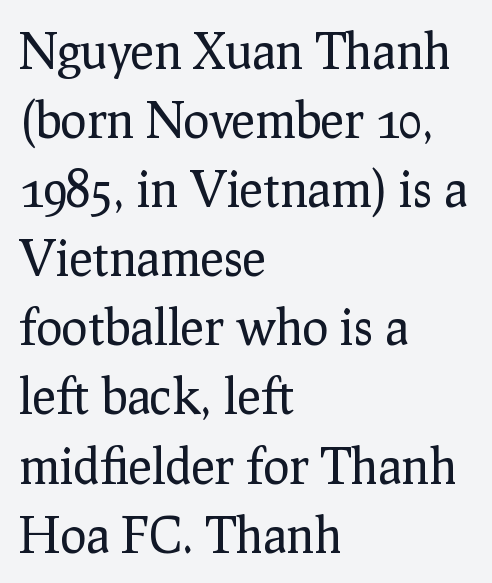
The image shows 49 px regular-weight serif type, upright; set left-aligned, normal line spacing (1.41x), normal letter spacing, not underlined; low stroke contrast and a medium x-height.
